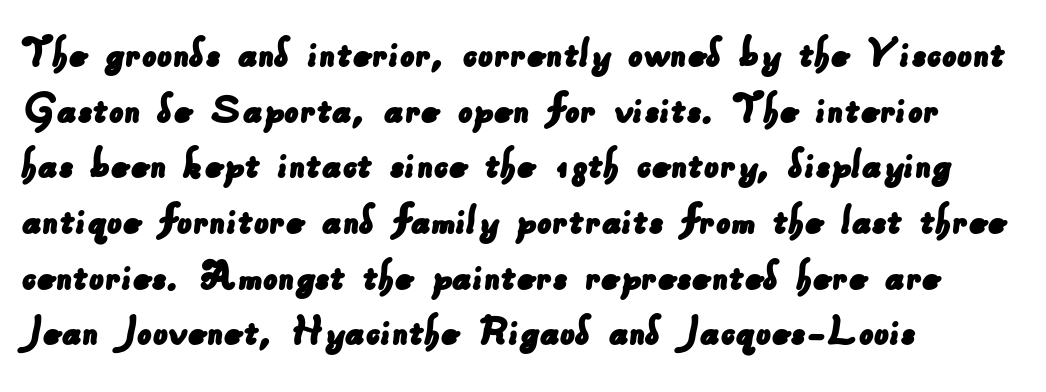
The image shows 46 px sans-serif type; set left-aligned, line spacing 1.21x, normal letter spacing, not underlined; low stroke contrast and a small x-height.
